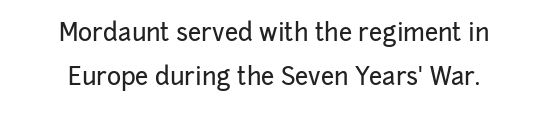
The image shows 24 px text type, upright; set line spacing 1.83x, normal letter spacing, not underlined.
